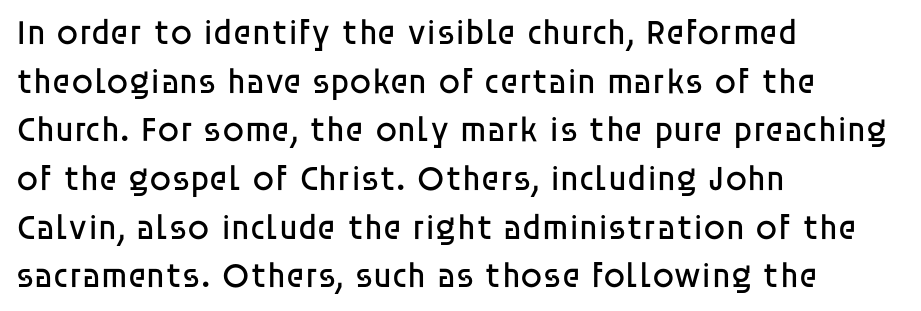
{"serif": "no", "italic": "no", "bold": "no", "weight": "regular", "width": "normal", "stroke_contrast": "low", "x_height": "large", "monospaced": "no", "underline": "no", "align": "left", "line_spacing": "normal", "line_spacing_ratio": 1.39, "letter_spacing": "normal", "letter_spacing_em": 0.0, "glyph_px": 35}
